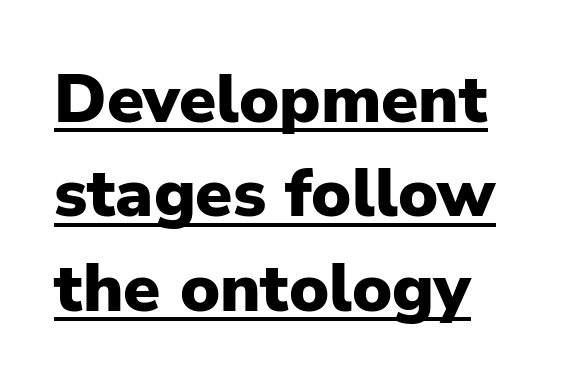
The image shows 67 px heavy sans-serif type, upright; set normal line spacing (1.41x), normal letter spacing, underlined; low stroke contrast and a medium x-height.
